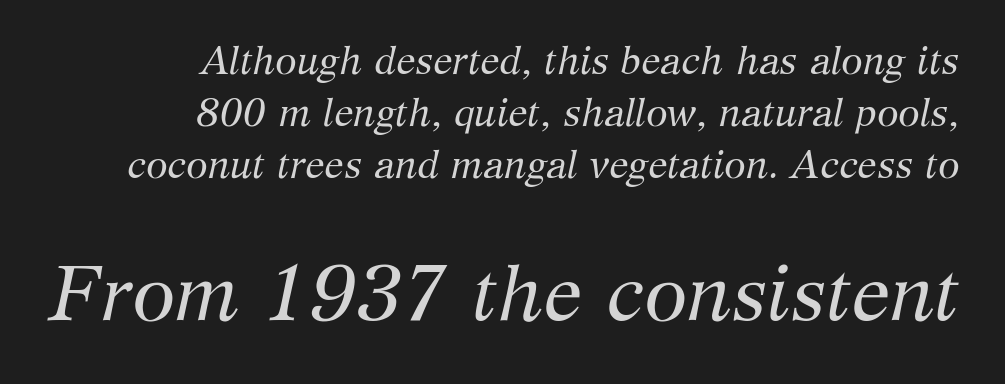
{"serif": "yes", "italic": "yes", "lean": "right", "slant_degrees": 12, "bold": "no", "weight": "regular", "width": "normal", "stroke_contrast": "medium", "x_height": "medium", "monospaced": "no", "underline": "no", "align": "right", "line_spacing": "normal", "line_spacing_ratio": 1.33, "letter_spacing": "normal", "letter_spacing_em": 0.0, "larger_block": "second", "size_ratio": 2.0, "glyph_px": 78}
